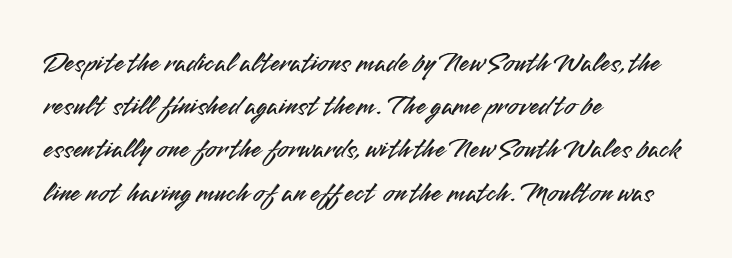
Look at the bottom of the vertical strokes: they stop flat, with no serifs. The vertical gap from one line to the next is medium. You could not count columns in this text — the font is proportionally spaced. The area under the type is left untouched.
